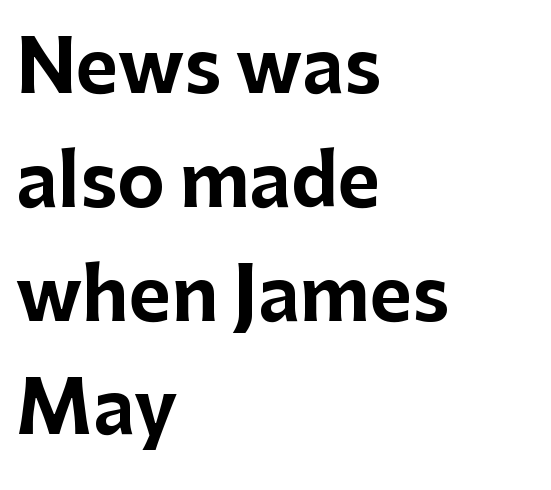
The image shows 72 px bold sans-serif type, upright; set left-aligned, normal line spacing (1.58x), normal letter spacing, not underlined; low stroke contrast and a medium x-height.
